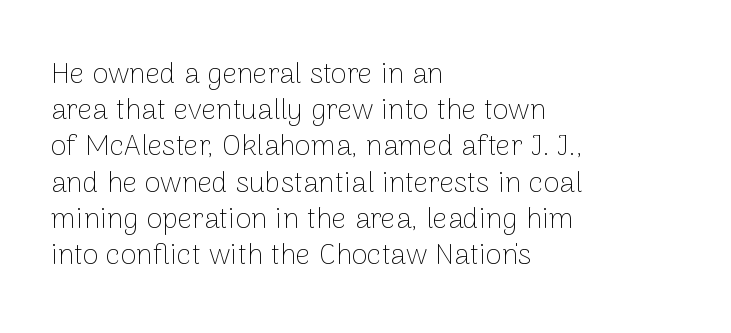
Does the type have serifs? No, each stem ends abruptly. Does the lettering tilt? It doesn't — this is upright. Is there much room between lines? A standard amount, neither cramped nor airy. The font is comparable to plain body text, perhaps lighter.
